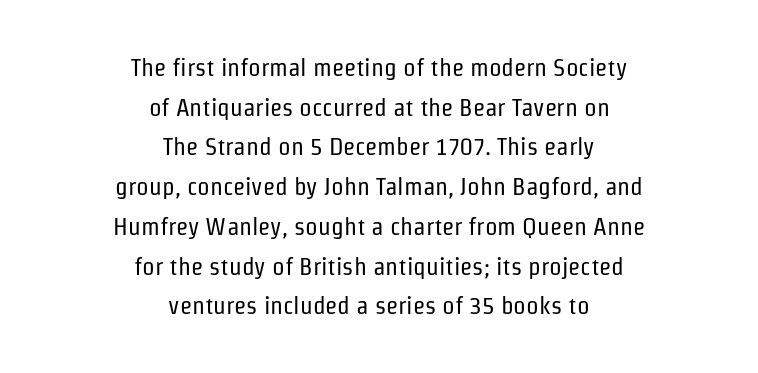
{"italic": "no", "bold": "no", "underline": "no", "align": "center", "line_spacing": "normal", "line_spacing_ratio": 1.59, "letter_spacing": "normal", "letter_spacing_em": 0.0, "glyph_px": 25}
